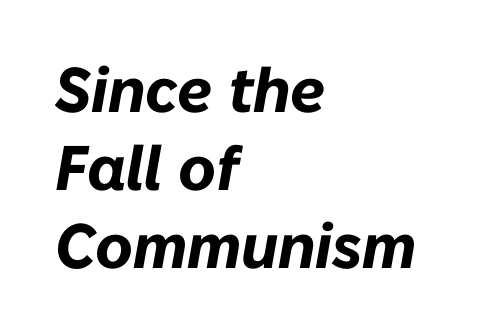
The image shows 63 px bold type, italic (leaning right); set left-aligned, line spacing 1.24x, normal letter spacing, not underlined; low stroke contrast and a medium x-height.
